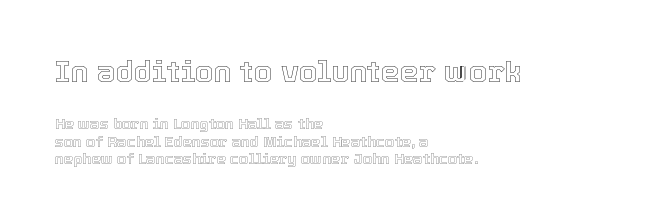
Q: Is the text italic (slanted)? A: No, it is upright.
Q: Is the text underlined? A: No.
Q: How is the paragraph aligned? A: Left-aligned.
Q: Is the spacing between letters normal or unusually wide? A: Normal.
Q: Which block of text is set in a larger size, the first (top) or the second (bottom)? A: The first (top) one.
Q: Width (condensed, normal, or wide)? A: Normal.
Q: x-height? A: Medium.
Q: Monospaced? A: No.
